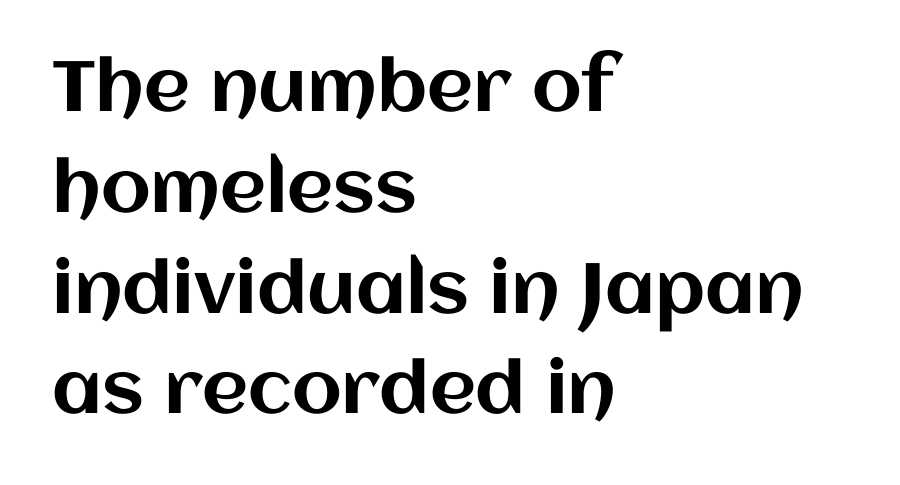
{"italic": "no", "width": "normal", "stroke_contrast": "medium", "x_height": "large", "monospaced": "no", "underline": "no", "align": "left", "line_spacing": "normal", "line_spacing_ratio": 1.42, "letter_spacing": "normal", "letter_spacing_em": 0.0, "glyph_px": 71}
